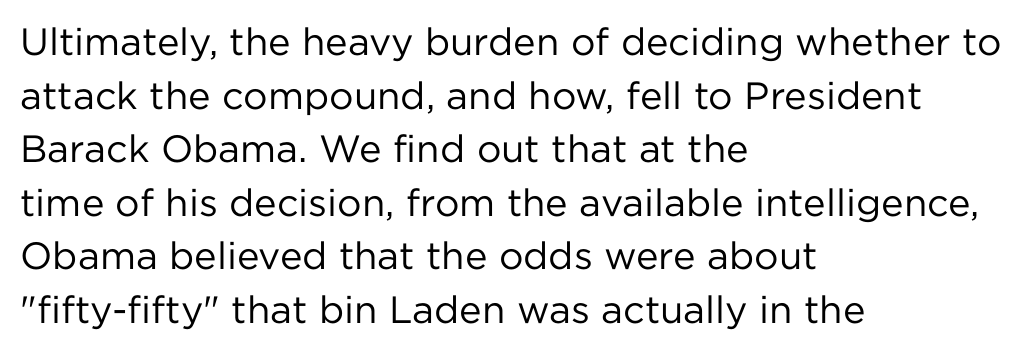
Q: Is the text bold? A: No.
Q: Is the text italic (slanted)? A: No, it is upright.
Q: Is the typeface a serif or a sans-serif typeface? A: Sans-serif.
Q: Is the text underlined? A: No.
Q: How is the paragraph aligned? A: Left-aligned.
Q: Is the spacing between letters normal or unusually wide? A: Normal.
Q: Is the spacing between lines tight, normal or loose? A: Normal.
Q: Width (condensed, normal, or wide)? A: Normal.
Q: Stroke contrast? A: Low.
Q: x-height? A: Medium.
Q: Monospaced? A: No.
